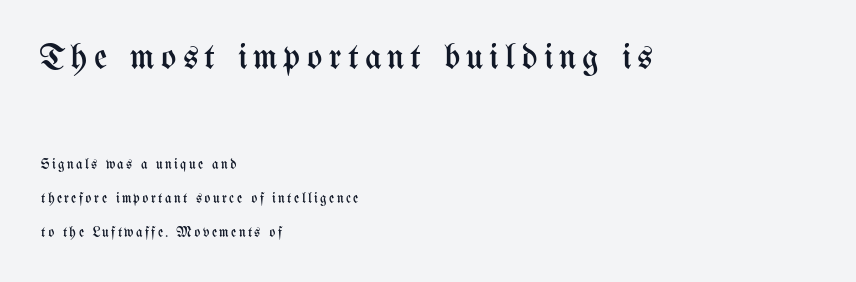
Underlining? Definitely not there. Vertical stems look standard width or narrower in stroke. A great deal of white space separates one row of letters from the next. Casual observation: everything's shoved over to the left. Nope, not italic — everything's standing straight. Whoever set this made the first block the dominant, larger element.
